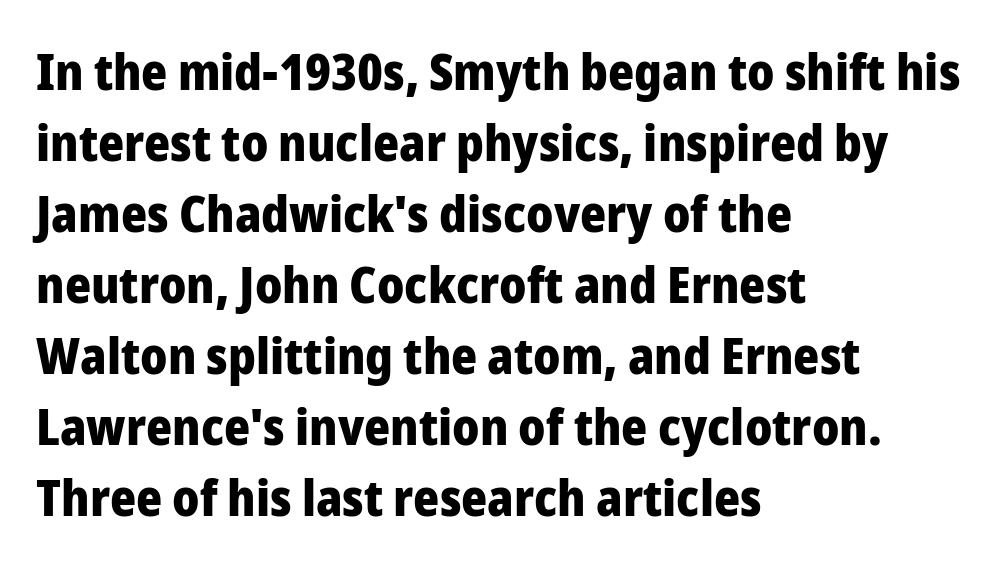
Q: Is the text bold? A: Yes.
Q: Is the text italic (slanted)? A: No, it is upright.
Q: Is the typeface a serif or a sans-serif typeface? A: Sans-serif.
Q: Is the text underlined? A: No.
Q: How is the paragraph aligned? A: Left-aligned.
Q: Is the spacing between letters normal or unusually wide? A: Normal.
Q: Is the spacing between lines tight, normal or loose? A: Normal.
Q: Width (condensed, normal, or wide)? A: Normal.
Q: Stroke contrast? A: Low.
Q: x-height? A: Medium.
Q: Monospaced? A: No.
